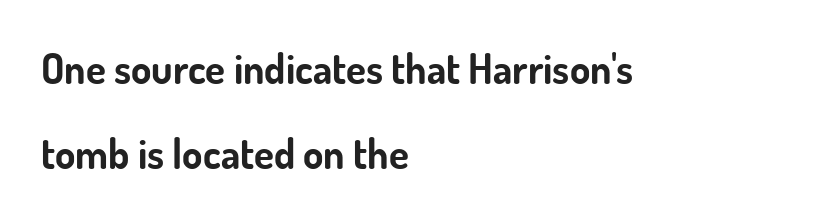
Typographically, this falls in the sans-serif category. A typesetter would call this zero additional tracking. In CSS terms this would be text-align: left. The space beneath each line is pristine and unruled.
